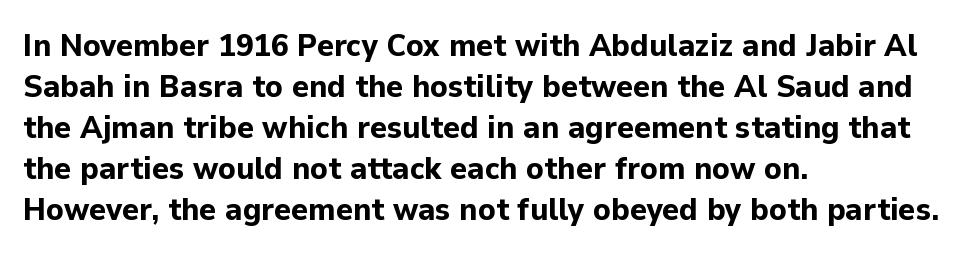
{"serif": "no", "italic": "no", "bold": "yes", "weight": "bold", "width": "normal", "stroke_contrast": "low", "x_height": "medium", "monospaced": "no", "underline": "no", "align": "left", "line_spacing": "normal", "line_spacing_ratio": 1.28, "letter_spacing": "normal", "letter_spacing_em": 0.0, "glyph_px": 32}
